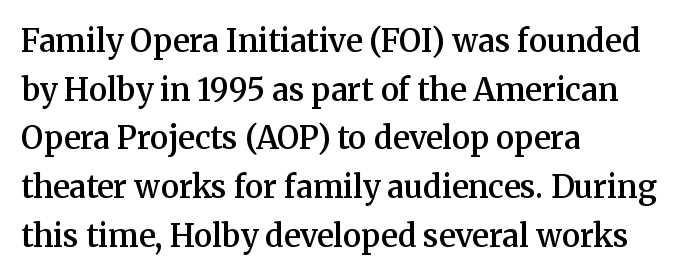
{"serif": "yes", "italic": "no", "bold": "semi", "weight": "semibold", "width": "normal", "stroke_contrast": "medium", "x_height": "medium", "monospaced": "no", "underline": "no", "align": "left", "line_spacing": "normal", "line_spacing_ratio": 1.57, "letter_spacing": "normal", "letter_spacing_em": 0.0, "glyph_px": 31}
